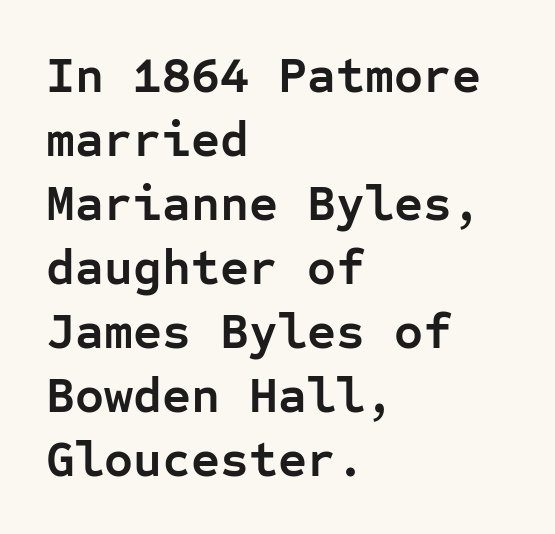
A typesetter would mark this as roman, not italic. The rendering uses a bold face; every stroke is thick and dark. Observe the ordinary spacing: letters are neighbours, not strangers. Each letter, wide or thin by design, is forced into the same width here. Interline gaps are of average width in this sample. Beneath every word, the page is bare.
